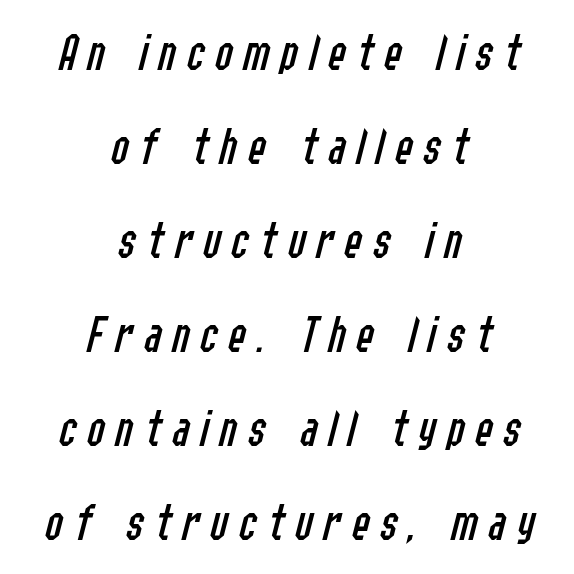
{"italic": "yes", "lean": "right", "slant_degrees": 14, "bold": "no", "weight": "regular", "width": "condensed", "stroke_contrast": "low", "x_height": "medium", "monospaced": "no", "underline": "no", "align": "center", "line_spacing_ratio": 1.74, "glyph_px": 54}
